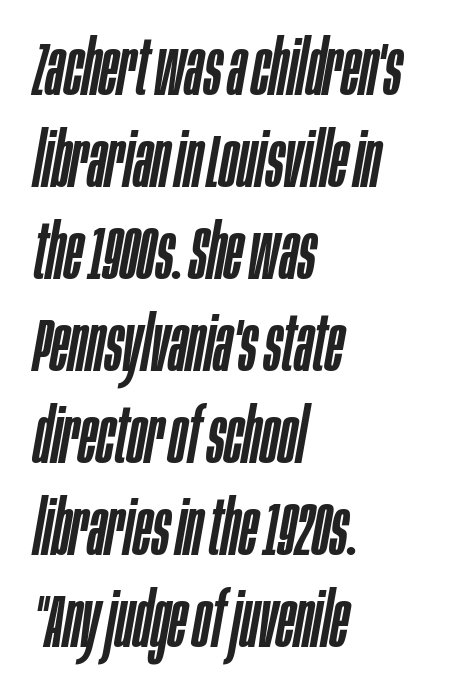
Q: Is the text italic (slanted)? A: Yes, it leans right by about 10 degrees.
Q: Is the text underlined? A: No.
Q: How is the paragraph aligned? A: Left-aligned.
Q: Is the spacing between letters normal or unusually wide? A: Normal.
Q: Width (condensed, normal, or wide)? A: Condensed.
Q: Stroke contrast? A: Low.
Q: x-height? A: Large.
Q: Monospaced? A: No.
